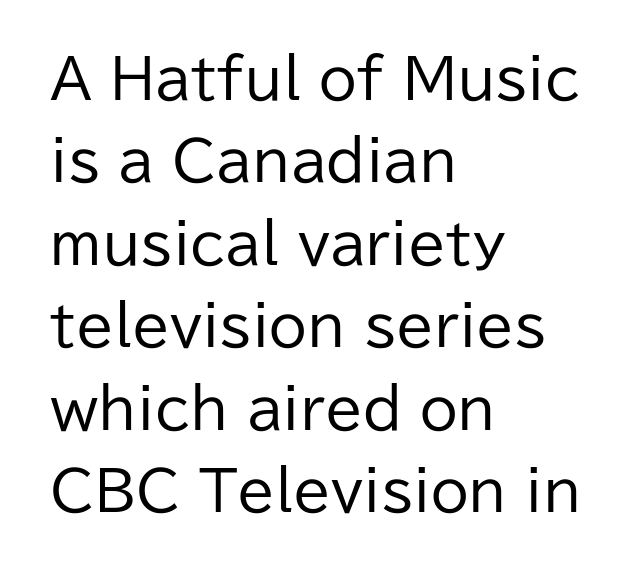
The image shows 55 px regular-weight sans-serif type, upright; set left-aligned, normal line spacing (1.5x), normal letter spacing, not underlined; low stroke contrast and a medium x-height.
